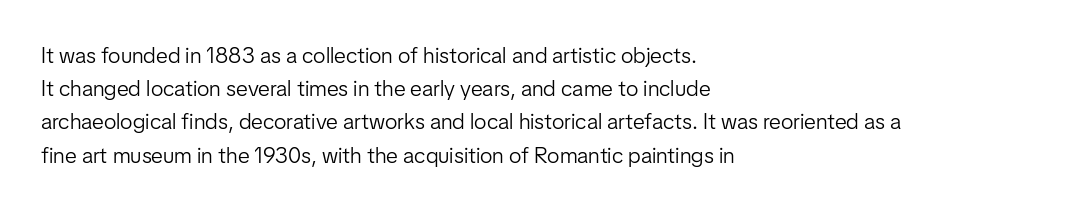
The image shows 22 px text type, upright; set left-aligned, normal line spacing (1.51x), normal letter spacing, not underlined.
